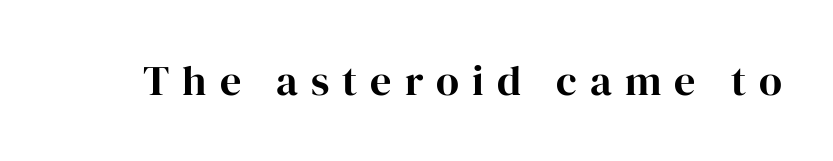
{"serif": "yes", "italic": "no", "width": "normal", "stroke_contrast": "high", "x_height": "medium", "monospaced": "no", "underline": "no", "letter_spacing": "wide", "letter_spacing_em": 0.31, "glyph_px": 42}
